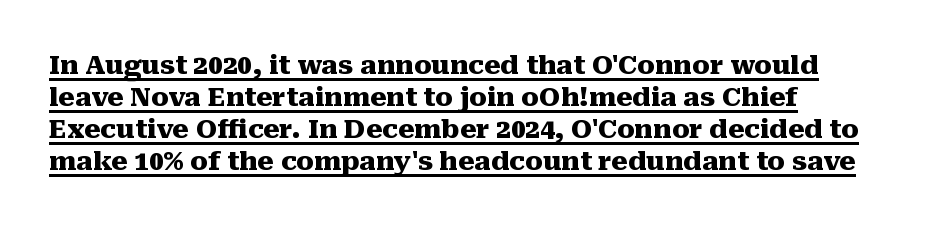
Q: Is the text bold? A: Yes.
Q: Is the text italic (slanted)? A: No, it is upright.
Q: Is the text underlined? A: Yes.
Q: How is the paragraph aligned? A: Left-aligned.
Q: Is the spacing between letters normal or unusually wide? A: Normal.
